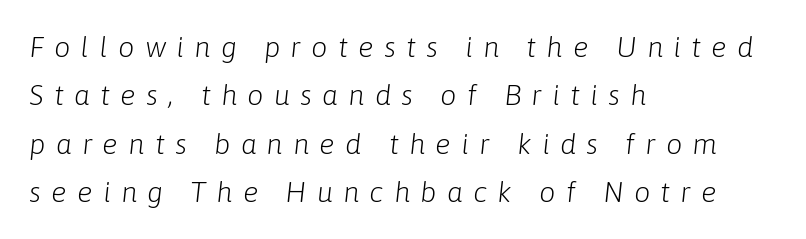
The image shows 29 px light type, italic (leaning right); set left-aligned, normal line spacing (1.67x), unusually wide letter spacing (+0.35 em), not underlined; low stroke contrast and a medium x-height.
